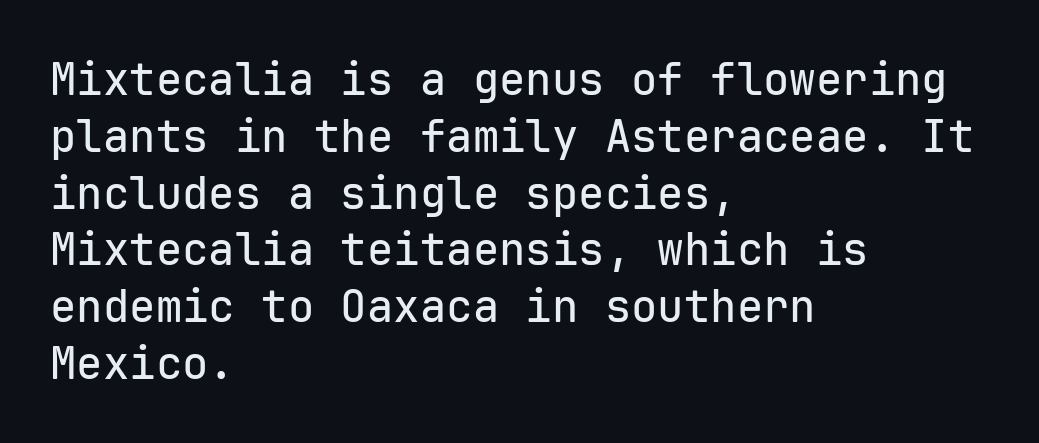
Q: Is the text italic (slanted)? A: No, it is upright.
Q: Is the typeface a serif or a sans-serif typeface? A: Sans-serif.
Q: Is the text underlined? A: No.
Q: How is the paragraph aligned? A: Left-aligned.
Q: Is the spacing between letters normal or unusually wide? A: Normal.
Q: Is the spacing between lines tight, normal or loose? A: Normal.
Q: Width (condensed, normal, or wide)? A: Normal.
Q: Stroke contrast? A: Low.
Q: x-height? A: Medium.
Q: Monospaced? A: Yes.
